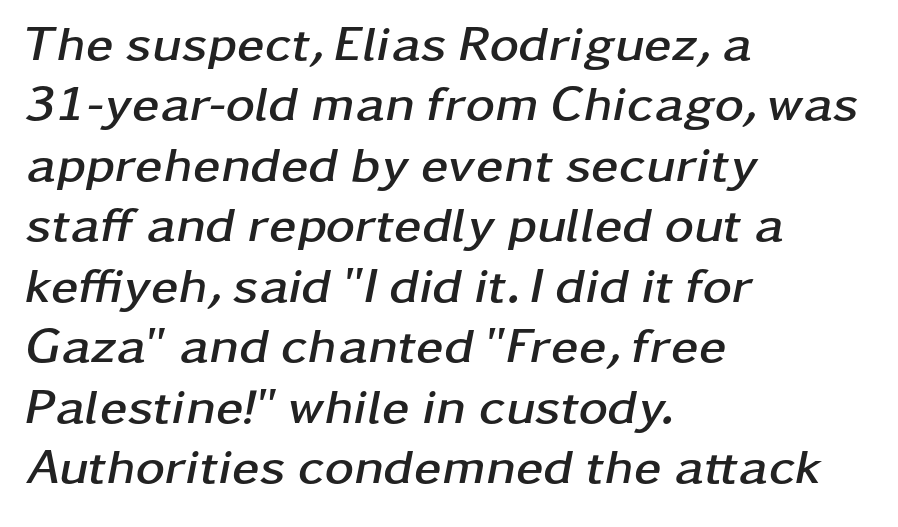
{"italic": "yes", "lean": "right", "slant_degrees": 11, "bold": "yes", "weight": "semibold", "width": "wide", "stroke_contrast": "low", "x_height": "medium", "monospaced": "no", "underline": "no", "align": "left", "line_spacing_ratio": 1.21, "letter_spacing": "normal", "letter_spacing_em": 0.0, "glyph_px": 50}
